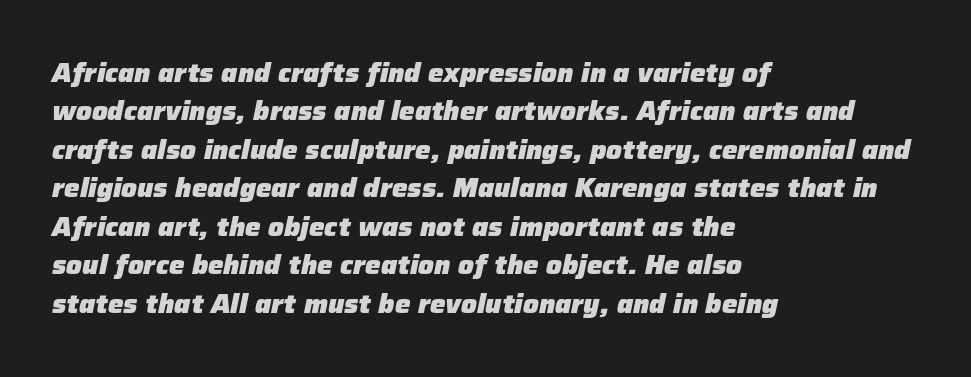
The image shows 26 px bold type, italic (leaning right); set left-aligned, normal line spacing (1.48x), normal letter spacing, not underlined.
